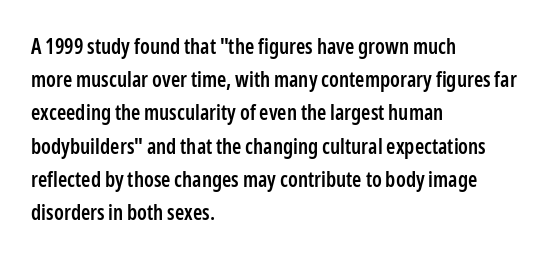
Q: Is the text bold? A: Semi-bold.
Q: Is the text italic (slanted)? A: No, it is upright.
Q: Is the text underlined? A: No.
Q: How is the paragraph aligned? A: Left-aligned.
Q: Is the spacing between letters normal or unusually wide? A: Normal.
Q: Is the spacing between lines tight, normal or loose? A: Normal.
